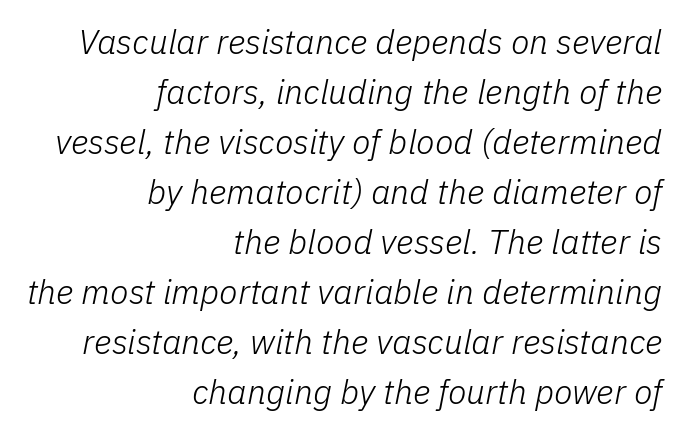
The image shows 34 px light type, italic (leaning right); set right-aligned, normal line spacing (1.47x), normal letter spacing, not underlined; low stroke contrast and a medium x-height.
